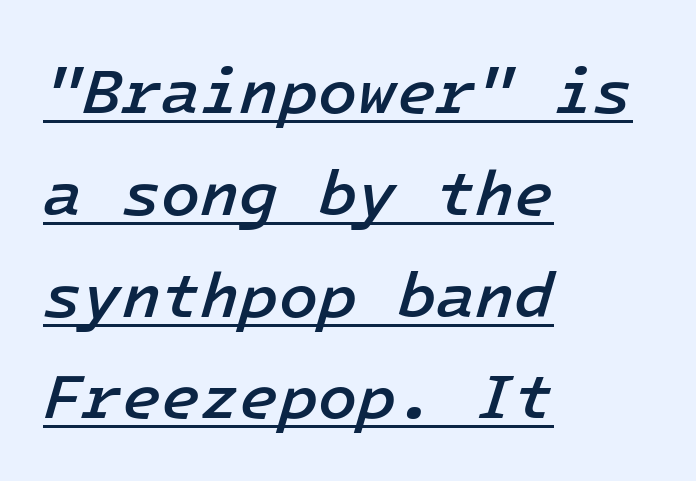
Summary of vertical rhythm: regular, with standard interline spacing. Every row of glyphs begins at an identical x-position on the left. The letters are slanted; this is an italic face. Between one letter and the next there's only the usual sliver of space.
